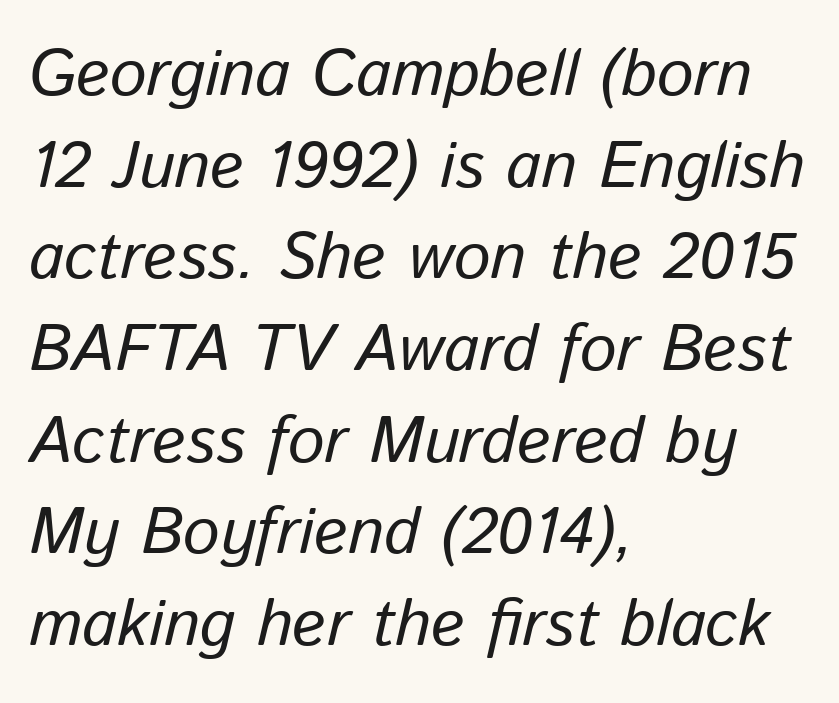
The image shows 65 px regular-weight type, italic (leaning right); set left-aligned, normal line spacing (1.41x), normal letter spacing, not underlined; low stroke contrast and a medium x-height.
